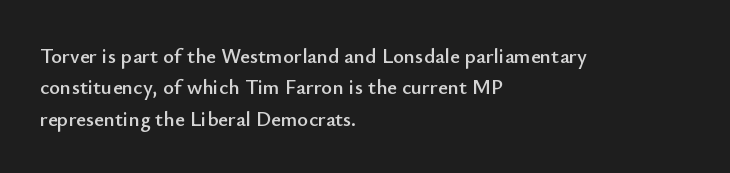
Q: Is the text italic (slanted)? A: No, it is upright.
Q: Is the text underlined? A: No.
Q: How is the paragraph aligned? A: Left-aligned.
Q: Is the spacing between letters normal or unusually wide? A: Normal.
Q: Is the spacing between lines tight, normal or loose? A: Normal.
